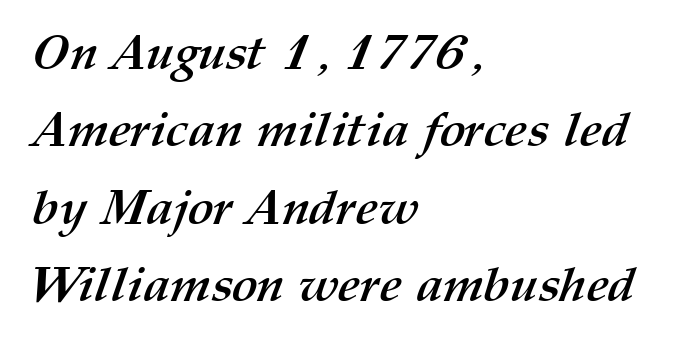
{"bold": "yes", "weight": "semibold", "width": "normal", "stroke_contrast": "medium", "x_height": "medium", "monospaced": "no", "underline": "no", "align": "left", "line_spacing": "normal", "line_spacing_ratio": 1.58, "letter_spacing": "normal", "letter_spacing_em": 0.0, "glyph_px": 49}
